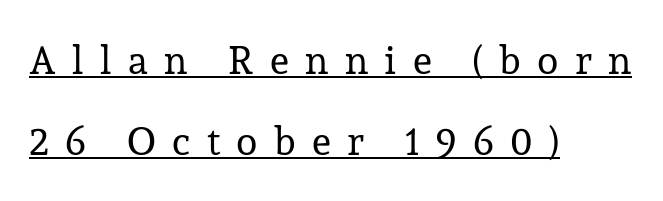
{"serif": "yes", "italic": "no", "bold": "no", "weight": "regular", "width": "normal", "stroke_contrast": "low", "x_height": "medium", "monospaced": "no", "underline": "yes", "align": "left", "line_spacing": "loose", "line_spacing_ratio": 2.07, "letter_spacing": "wide", "letter_spacing_em": 0.42, "glyph_px": 39}
